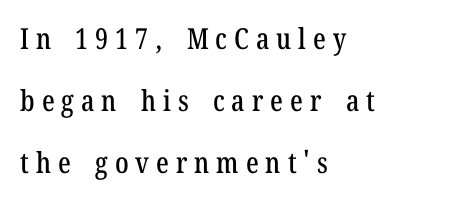
{"serif": "yes", "italic": "no", "width": "condensed", "stroke_contrast": "low", "x_height": "medium", "monospaced": "no", "underline": "no", "align": "left", "line_spacing": "loose", "line_spacing_ratio": 2.13, "letter_spacing": "wide", "letter_spacing_em": 0.24, "glyph_px": 29}
